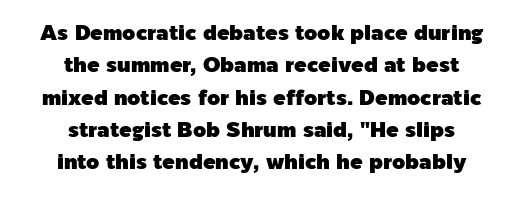
Q: Is the text italic (slanted)? A: No, it is upright.
Q: Is the text underlined? A: No.
Q: How is the paragraph aligned? A: Centered.
Q: Is the spacing between letters normal or unusually wide? A: Normal.
Q: Is the spacing between lines tight, normal or loose? A: Normal.
